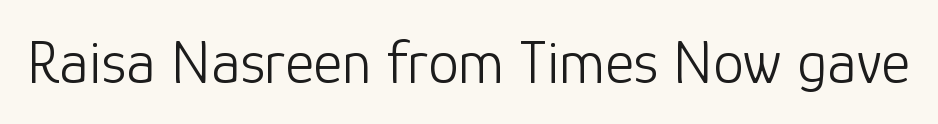
Q: Is the text bold? A: No.
Q: Is the text italic (slanted)? A: No, it is upright.
Q: Is the typeface a serif or a sans-serif typeface? A: Sans-serif.
Q: Is the text underlined? A: No.
Q: Is the spacing between letters normal or unusually wide? A: Normal.
Q: Width (condensed, normal, or wide)? A: Normal.
Q: Stroke contrast? A: Low.
Q: x-height? A: Medium.
Q: Monospaced? A: No.
